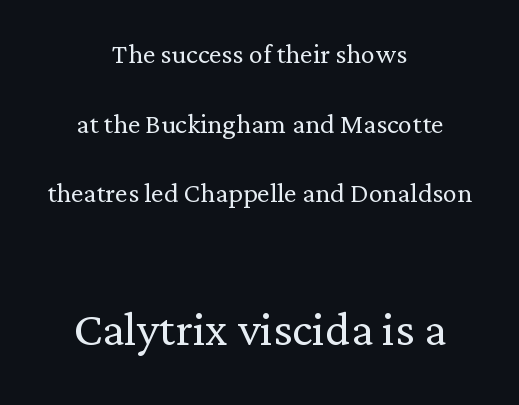
Honestly, the rows look like they've been pulled way apart. Character widths vary here, with narrow letters taking less room than wide ones. Small over large — that's the arrangement of the two blocks here. Compared with a flush-left layout, this one balances lines on the center instead. Caption: face not bold, strokes unweighted.
